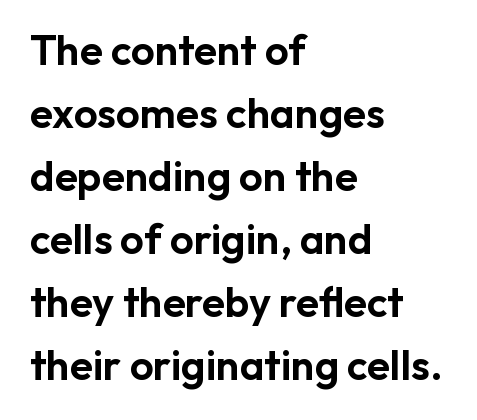
{"serif": "no", "italic": "no", "width": "normal", "stroke_contrast": "low", "x_height": "medium", "monospaced": "no", "underline": "no", "align": "left", "line_spacing": "normal", "line_spacing_ratio": 1.5, "letter_spacing": "normal", "letter_spacing_em": 0.0, "glyph_px": 42}
